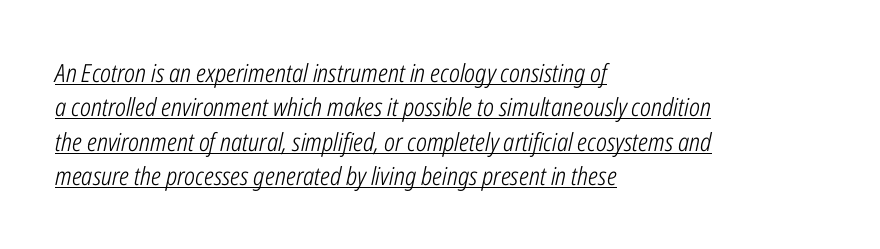
Q: Is the text bold? A: No.
Q: Is the text italic (slanted)? A: Yes, it leans right by about 12 degrees.
Q: Is the text underlined? A: Yes.
Q: How is the paragraph aligned? A: Left-aligned.
Q: Is the spacing between letters normal or unusually wide? A: Normal.
Q: Is the spacing between lines tight, normal or loose? A: Normal.
